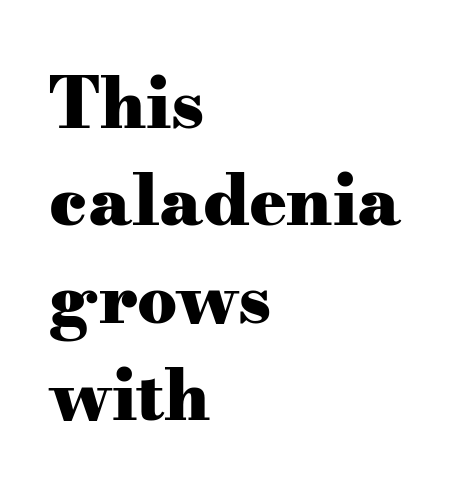
{"serif": "yes", "italic": "no", "bold": "yes", "weight": "heavy", "width": "wide", "stroke_contrast": "medium", "x_height": "small", "monospaced": "no", "underline": "no", "align": "left", "line_spacing": "normal", "line_spacing_ratio": 1.39, "letter_spacing": "normal", "letter_spacing_em": 0.0, "glyph_px": 70}
